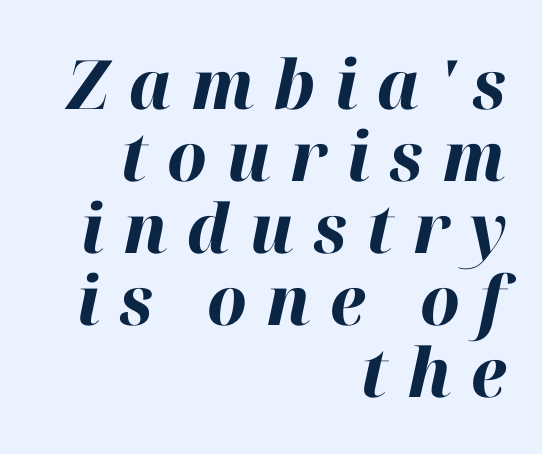
Q: Is the text bold? A: Yes.
Q: Is the text italic (slanted)? A: Yes, it leans right by about 12 degrees.
Q: Is the text underlined? A: No.
Q: How is the paragraph aligned? A: Right-aligned.
Q: Is the spacing between letters normal or unusually wide? A: Unusually wide.
Q: Is the spacing between lines tight, normal or loose? A: Tight.
Q: Width (condensed, normal, or wide)? A: Normal.
Q: Stroke contrast? A: High.
Q: x-height? A: Medium.
Q: Monospaced? A: No.
